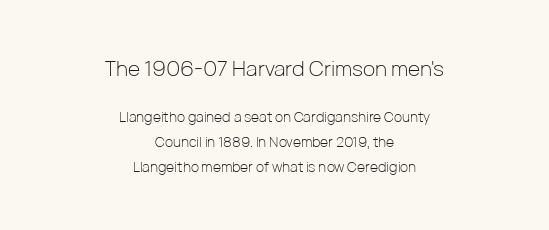
Q: Is the text bold? A: No.
Q: Is the text italic (slanted)? A: No, it is upright.
Q: Is the text underlined? A: No.
Q: How is the paragraph aligned? A: Centered.
Q: Is the spacing between letters normal or unusually wide? A: Normal.
Q: Which block of text is set in a larger size, the first (top) or the second (bottom)? A: The first (top) one.
